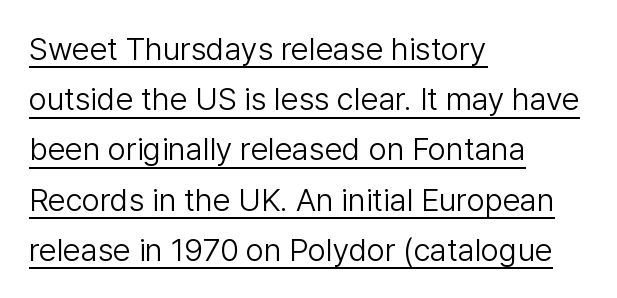
It's the straight-up-and-down kind of type. No extra tracking has been applied to these lines. The face used here is a sans, in the tradition of grotesques and geometrics. Caption: face not bold, strokes unweighted.
